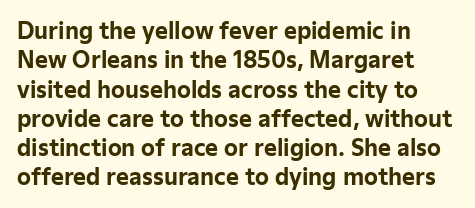
The image shows 22 px bold type, upright; set left-aligned, normal line spacing (1.33x), normal letter spacing, not underlined.
